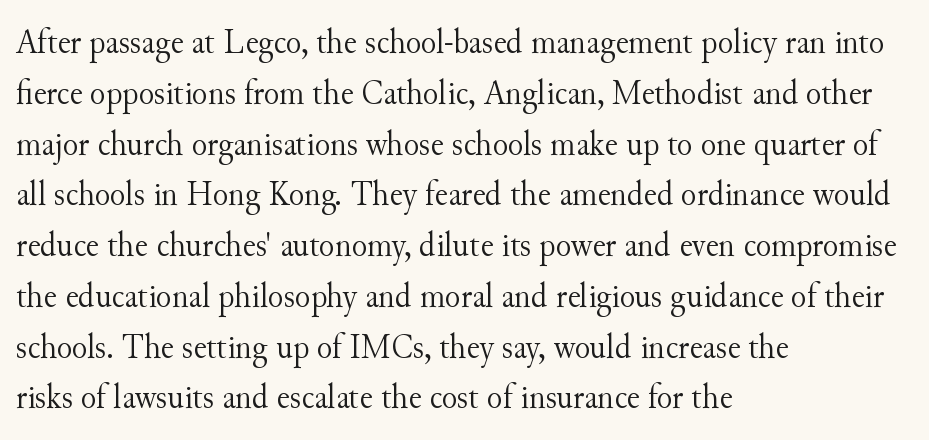
Designer's note — italics off, roman on. Unbolded letterforms with no extra heft. Rows of type keep a routine distance in the vertical direction. What kind of face is this? One with serifs. These lines stack with their left ends in a neat column.
